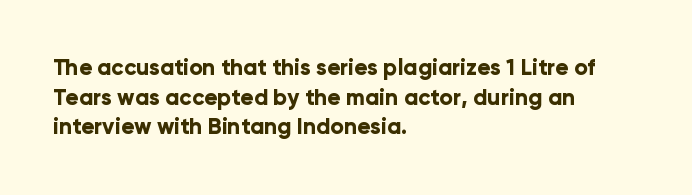
Caption: standard tracking, unaltered. Bold? Absolutely — the strokes are thick and heavy. Where is the straight margin? On the left. The line-height multiplier appears to be the usual default. Underlining? Definitely not there. Upright lettering throughout.
